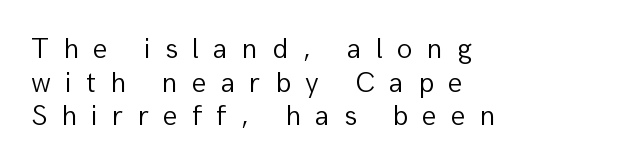
Q: Is the text bold? A: No.
Q: Is the text italic (slanted)? A: No, it is upright.
Q: Is the typeface a serif or a sans-serif typeface? A: Sans-serif.
Q: Is the text underlined? A: No.
Q: How is the paragraph aligned? A: Left-aligned.
Q: Is the spacing between letters normal or unusually wide? A: Unusually wide.
Q: Width (condensed, normal, or wide)? A: Normal.
Q: Stroke contrast? A: Low.
Q: x-height? A: Medium.
Q: Monospaced? A: No.
